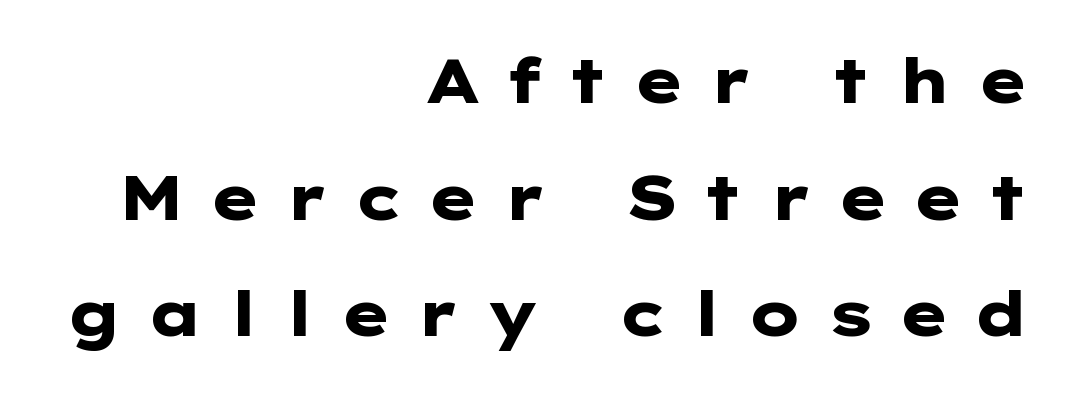
Ascenders rise straight up at ninety degrees. Are there feet on the stems? There aren't — it's a sans. A bare baseline throughout the passage. The rendering uses a bold face; every stroke is thick and dark.
